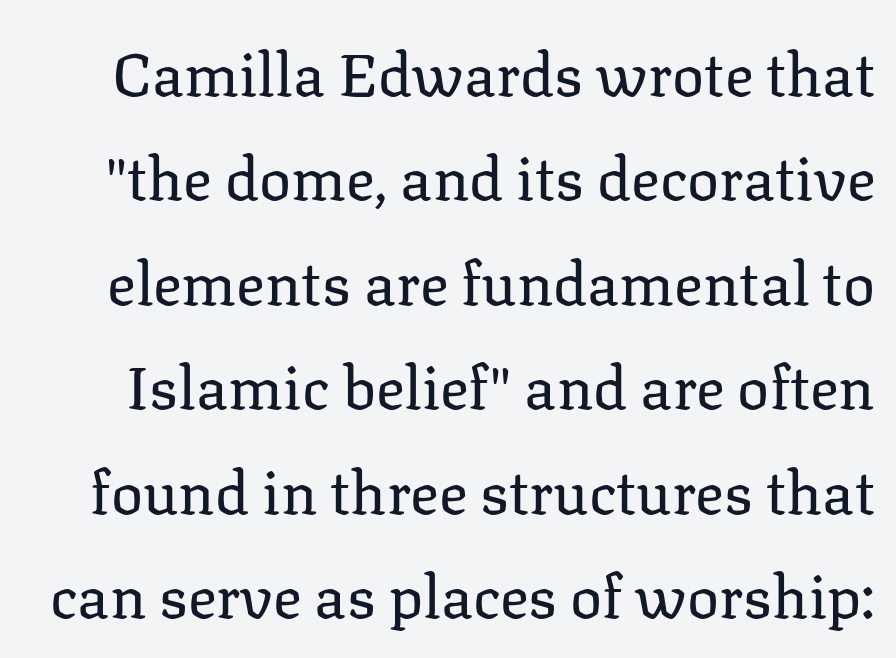
Q: Is the text bold? A: No.
Q: Is the text italic (slanted)? A: No, it is upright.
Q: Is the typeface a serif or a sans-serif typeface? A: Serif.
Q: Is the text underlined? A: No.
Q: Is the spacing between letters normal or unusually wide? A: Normal.
Q: Width (condensed, normal, or wide)? A: Normal.
Q: Stroke contrast? A: Low.
Q: x-height? A: Medium.
Q: Monospaced? A: No.
